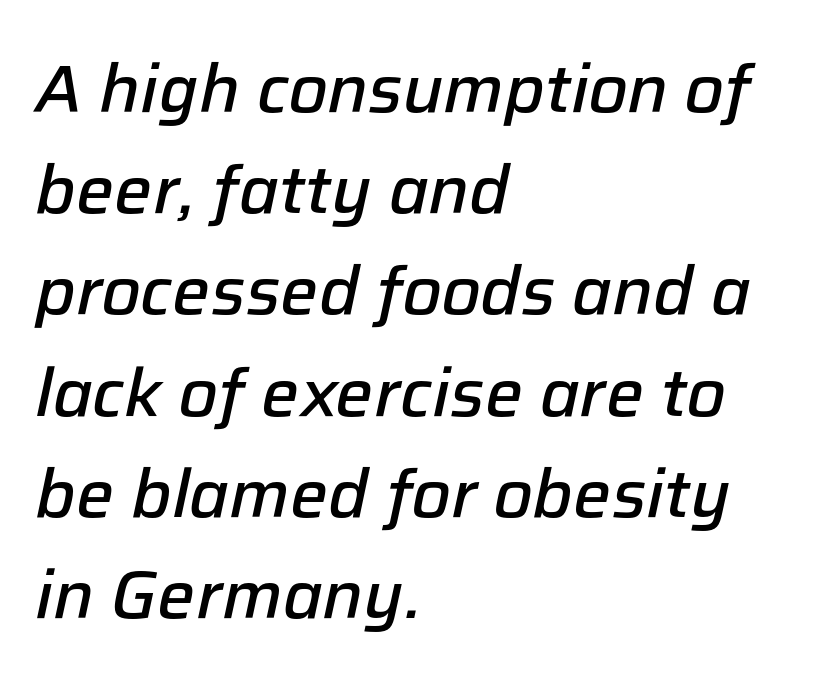
Varying glyph widths throughout — classic text-font behaviour. Does the copy run flush right? No — it runs flush left. Would a proofreader flag this as italicized? Yes. Underline: absent. The space between consecutive lines is moderate.
